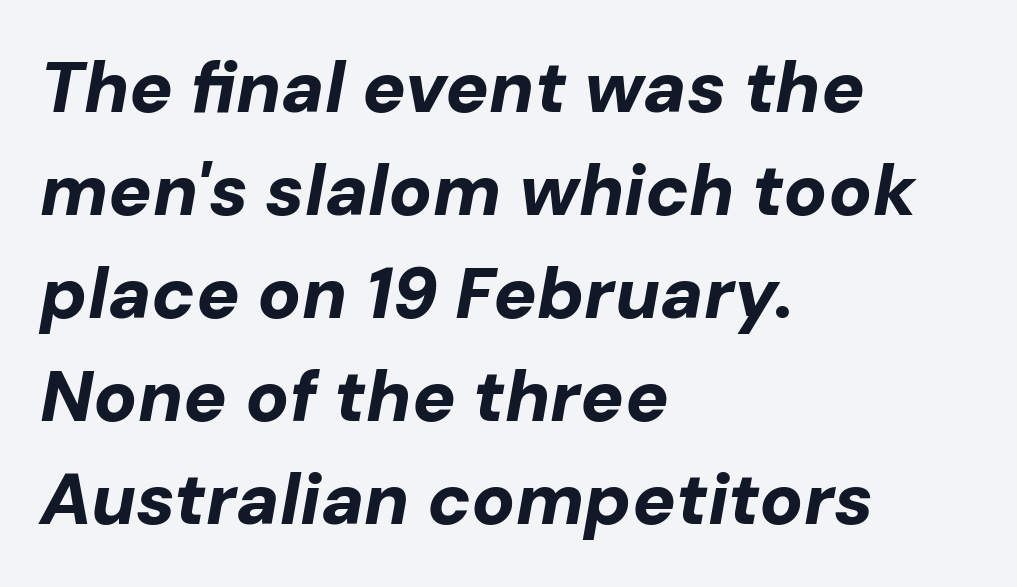
{"italic": "yes", "lean": "right", "slant_degrees": 10, "bold": "yes", "weight": "bold", "width": "normal", "stroke_contrast": "low", "x_height": "medium", "monospaced": "no", "underline": "no", "align": "left", "line_spacing": "normal", "line_spacing_ratio": 1.43, "letter_spacing": "normal", "letter_spacing_em": 0.0, "glyph_px": 72}
